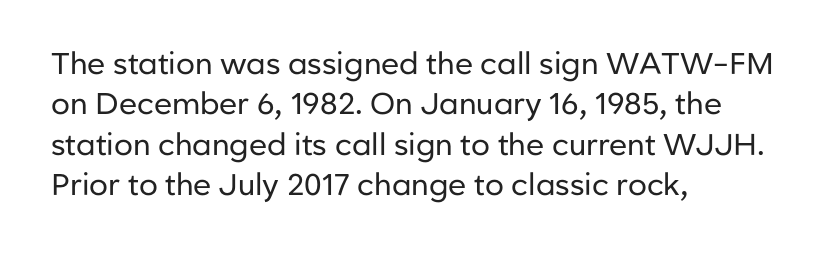
{"serif": "no", "italic": "no", "bold": "no", "weight": "regular", "width": "normal", "stroke_contrast": "low", "x_height": "medium", "monospaced": "no", "underline": "no", "align": "left", "line_spacing": "normal", "line_spacing_ratio": 1.35, "letter_spacing": "normal", "letter_spacing_em": 0.0, "glyph_px": 30}
